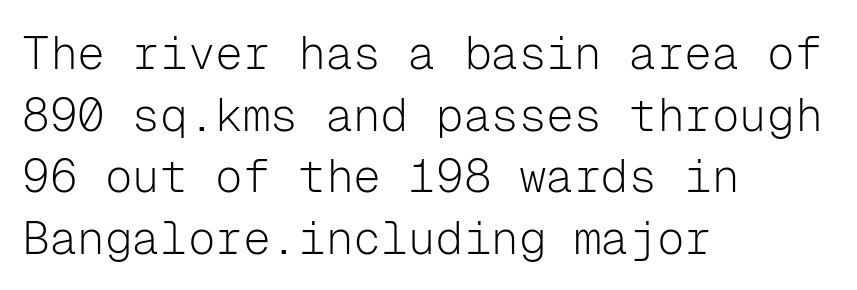
The image shows 46 px light sans-serif type, upright, monospaced; set left-aligned, normal line spacing (1.34x), normal letter spacing, not underlined; low stroke contrast and a medium x-height.
